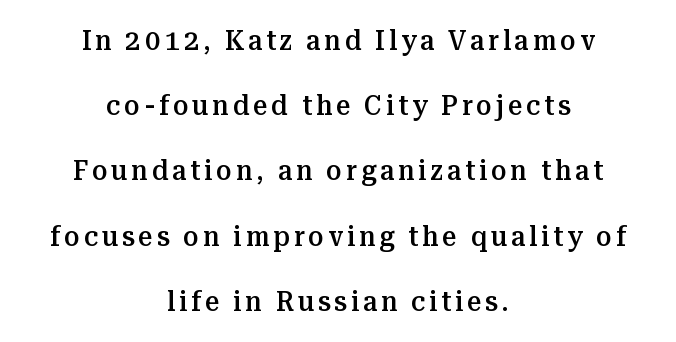
Q: Is the text bold? A: Semi-bold.
Q: Is the text italic (slanted)? A: No, it is upright.
Q: Is the typeface a serif or a sans-serif typeface? A: Serif.
Q: Is the text underlined? A: No.
Q: How is the paragraph aligned? A: Centered.
Q: Is the spacing between lines tight, normal or loose? A: Loose.
Q: Width (condensed, normal, or wide)? A: Normal.
Q: Stroke contrast? A: Medium.
Q: x-height? A: Medium.
Q: Monospaced? A: No.
